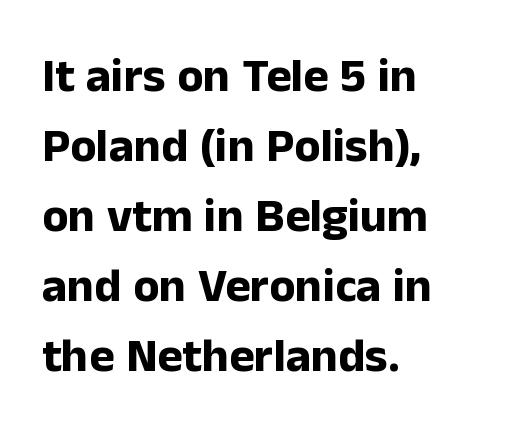
The passage shown is not underscored anywhere. The vertical gap from one line to the next is medium. Each letter's strokes conclude bluntly, with no projecting serifs. A typesetter would call this proportional, since set widths differ per character. These lines are set flush left with a ragged right edge.
